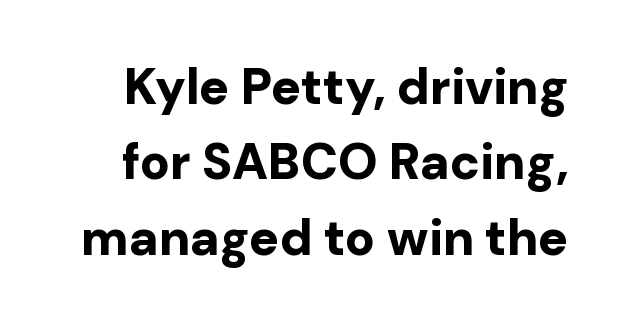
{"serif": "no", "italic": "no", "bold": "yes", "weight": "bold", "width": "normal", "stroke_contrast": "low", "x_height": "medium", "monospaced": "no", "underline": "no", "line_spacing": "normal", "line_spacing_ratio": 1.51, "letter_spacing": "normal", "letter_spacing_em": 0.0, "glyph_px": 50}
